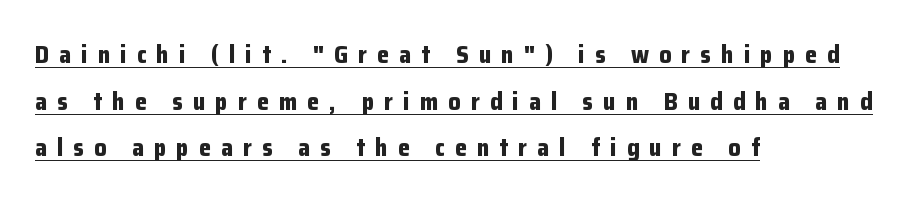
{"italic": "no", "bold": "yes", "underline": "yes", "align": "left", "line_spacing": "loose", "line_spacing_ratio": 1.94, "letter_spacing": "wide", "letter_spacing_em": 0.42, "glyph_px": 24}
